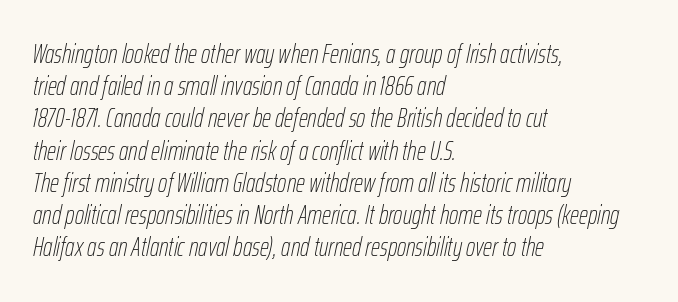
{"italic": "yes", "lean": "right", "slant_degrees": 12, "bold": "no", "underline": "no", "align": "left", "line_spacing_ratio": 1.24, "letter_spacing": "normal", "letter_spacing_em": 0.0, "glyph_px": 26}
